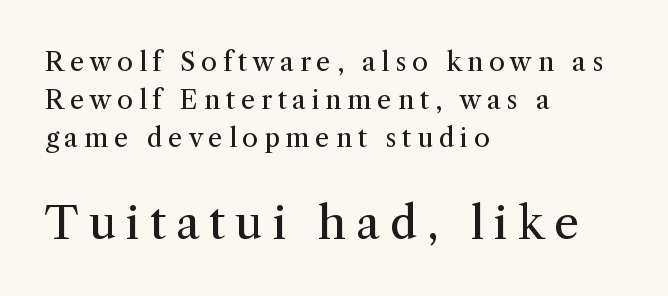
Line spacing here is normal. You get the small type first, then a jump to larger type. Bare-footed words on every line. If you drew a ruler down the left edge, every line would touch it. Old-style or modern, the face here clearly has serifs. Observe the wide spacing: letters keep a clear distance from each other.
